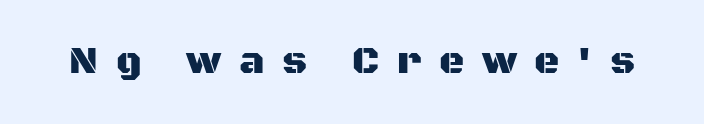
The image shows 39 px sans-serif type, upright; set unusually wide letter spacing (+0.45 em), not underlined; medium stroke contrast and a large x-height.
